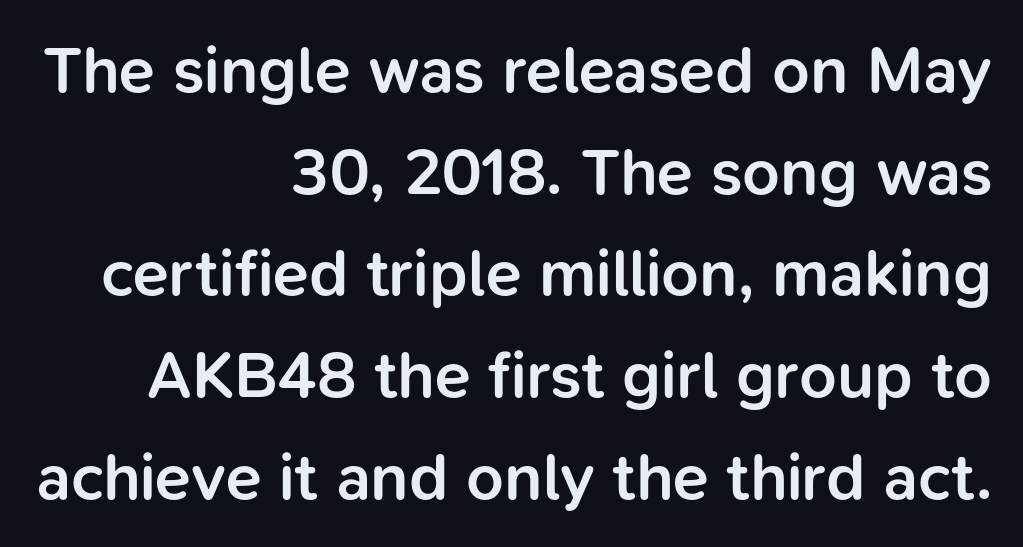
The image shows 66 px semibold sans-serif type, upright; set right-aligned, normal line spacing (1.54x), normal letter spacing, not underlined; low stroke contrast and a medium x-height.
